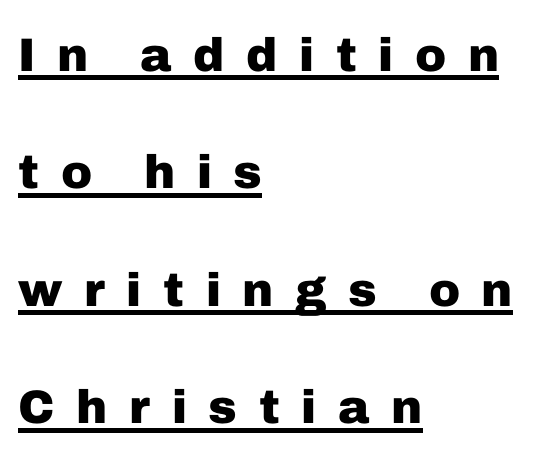
The passage shown stacks its lines with a broad gap. This sample uses expanded letter spacing, leaving extra air between glyphs. What kind of face is this? One without serifs — a sans. This sample is left-justified, so line endings fall wherever the words run out. Honestly, the underline is the first thing you notice here.
